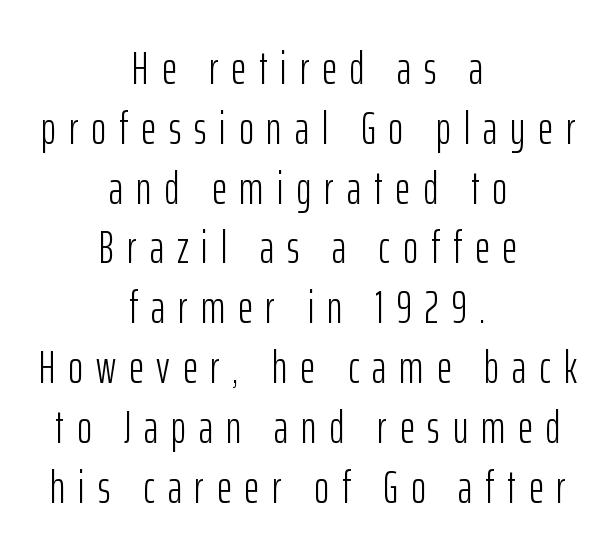
The image shows 46 px light, condensed sans-serif type, upright; set centered, normal line spacing (1.3x), unusually wide letter spacing (+0.28 em), not underlined; low stroke contrast and a medium x-height.
